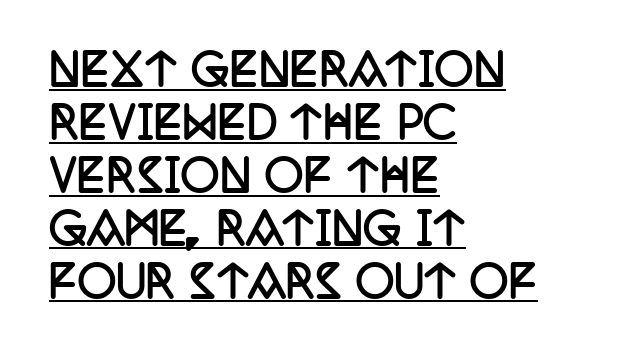
Nothing unusual about the tracking: characters are spaced as the font intends. Serif or sans? Serif — the stroke terminals have little feet. Is the block centered? No — it sits flush against the left margin. Here the designer chose a conventional face with non-uniform glyph widths.
